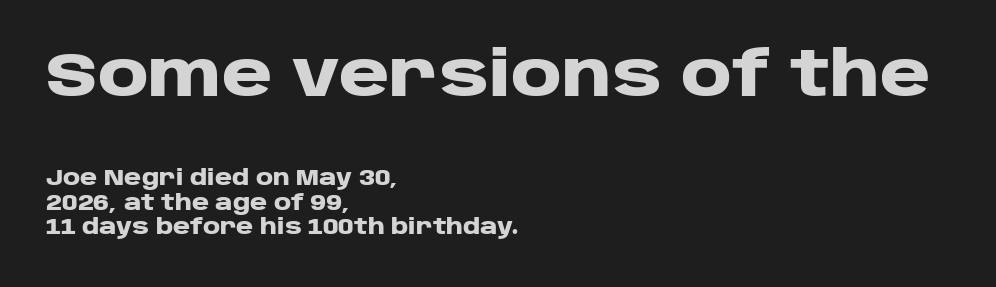
{"serif": "no", "italic": "no", "bold": "yes", "weight": "heavy", "width": "wide", "stroke_contrast": "low", "x_height": "large", "monospaced": "no", "underline": "no", "align": "left", "line_spacing_ratio": 1.17, "letter_spacing": "normal", "letter_spacing_em": 0.0, "larger_block": "first", "size_ratio": 2.95, "glyph_px": 62}
